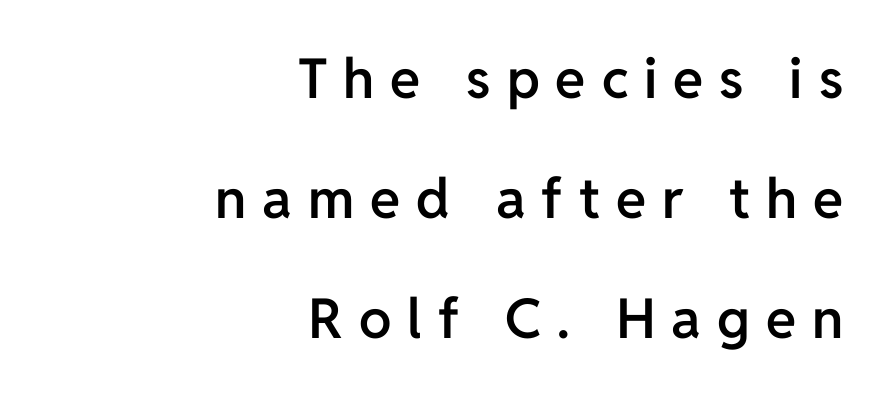
{"serif": "no", "italic": "no", "bold": "semi", "weight": "semibold", "width": "normal", "stroke_contrast": "low", "x_height": "medium", "monospaced": "no", "underline": "no", "align": "right", "line_spacing": "loose", "line_spacing_ratio": 2.18, "letter_spacing": "wide", "letter_spacing_em": 0.29, "glyph_px": 55}
